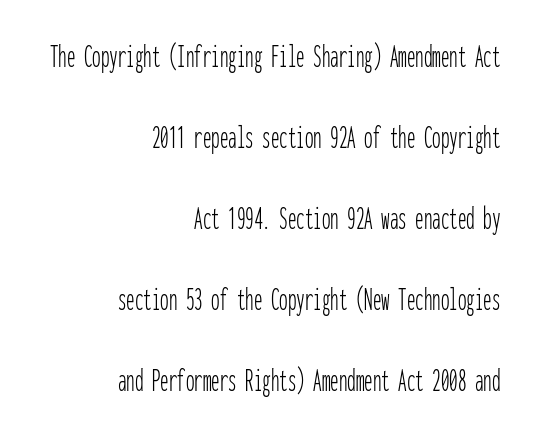
The characters are drawn with everyday or finer stroke widths. Notice the wide empty band between every row — that's loose leading. Nothing sits at the stroke ends, so this counts as sans-serif. The passage shown is typed in a monospace face where columns stay perfectly aligned. Plain, unruled lines of type.
